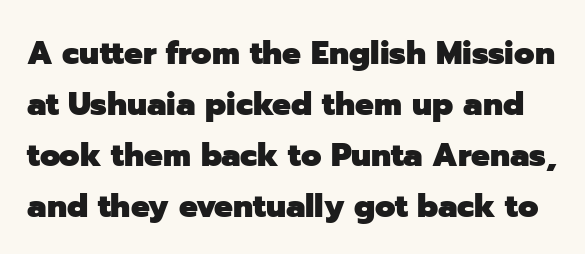
Honestly, the row spacing looks completely unremarkable. Beneath every word, the page is bare. Is this a fixed-width face? No — the glyphs have proportional, varying widths. The designer went with a sans here, leaving each stem footless.
